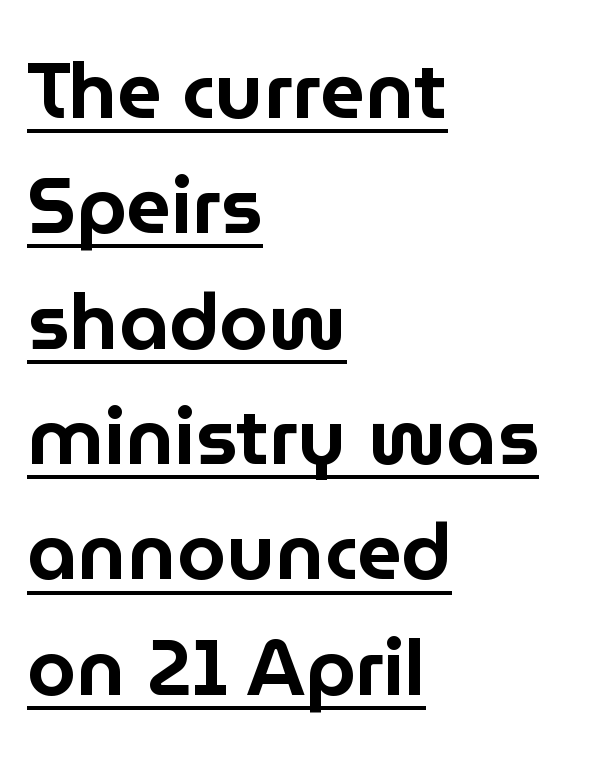
{"serif": "no", "italic": "no", "width": "normal", "stroke_contrast": "low", "x_height": "medium", "monospaced": "no", "underline": "yes", "align": "left", "line_spacing": "normal", "line_spacing_ratio": 1.46, "letter_spacing": "normal", "letter_spacing_em": 0.0, "glyph_px": 79}
